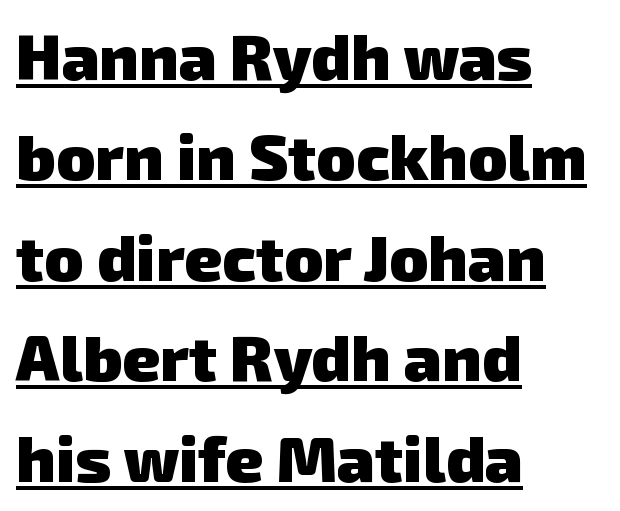
The image shows 64 px heavy sans-serif type; set left-aligned, normal line spacing (1.57x), normal letter spacing, underlined; low stroke contrast and a medium x-height.
